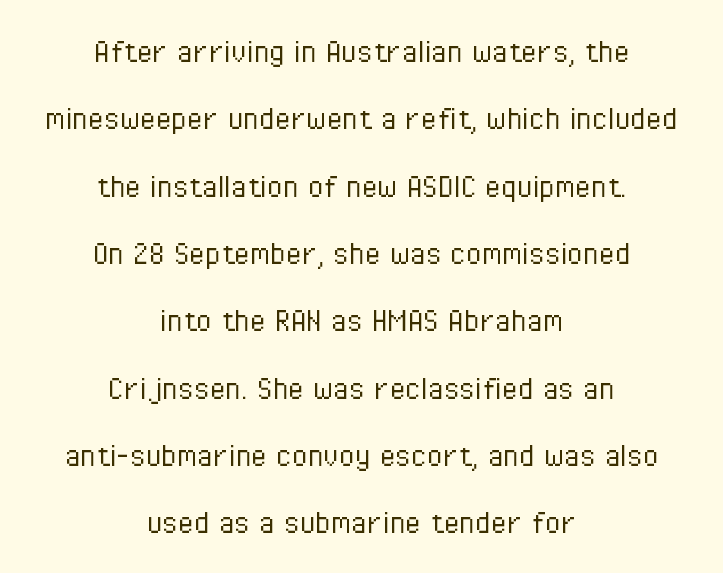
Varying glyph widths throughout — classic text-font behaviour. Horizontal alignment here is central, giving a formal, balanced look. Is this a heavy cut? Hardly; it is regular or lighter. To sum up the face: it is a sans, with no serifs. The axis of the letterforms is exactly vertical.
